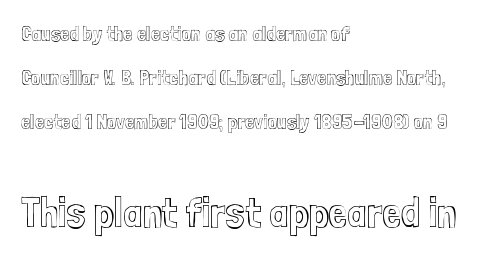
{"italic": "no", "width": "condensed", "x_height": "medium", "monospaced": "no", "underline": "no", "align": "left", "line_spacing": "loose", "line_spacing_ratio": 2.1, "letter_spacing": "normal", "letter_spacing_em": 0.0, "larger_block": "second", "size_ratio": 2.0, "glyph_px": 42}
